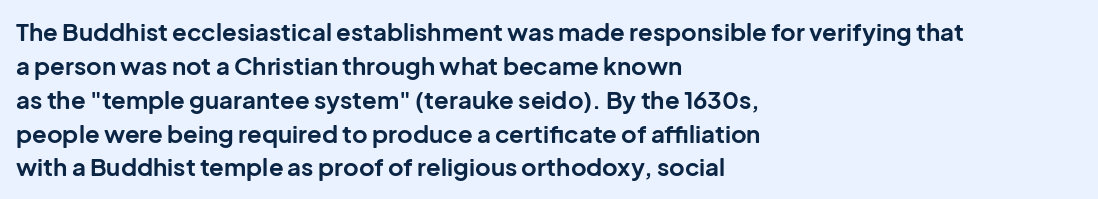
The image shows 24 px bold type, upright; set left-aligned, normal line spacing (1.41x), normal letter spacing, not underlined.
